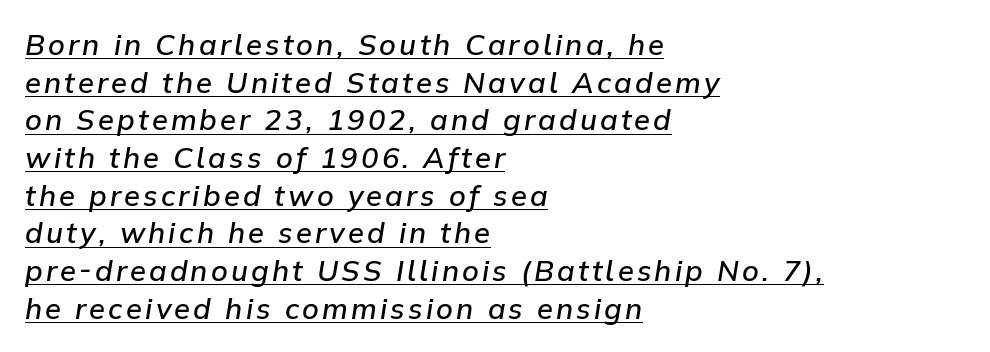
{"italic": "yes", "lean": "right", "slant_degrees": 9, "bold": "semi", "weight": "semibold", "width": "normal", "stroke_contrast": "low", "x_height": "medium", "monospaced": "no", "underline": "yes", "align": "left", "line_spacing": "normal", "line_spacing_ratio": 1.3, "glyph_px": 29}
